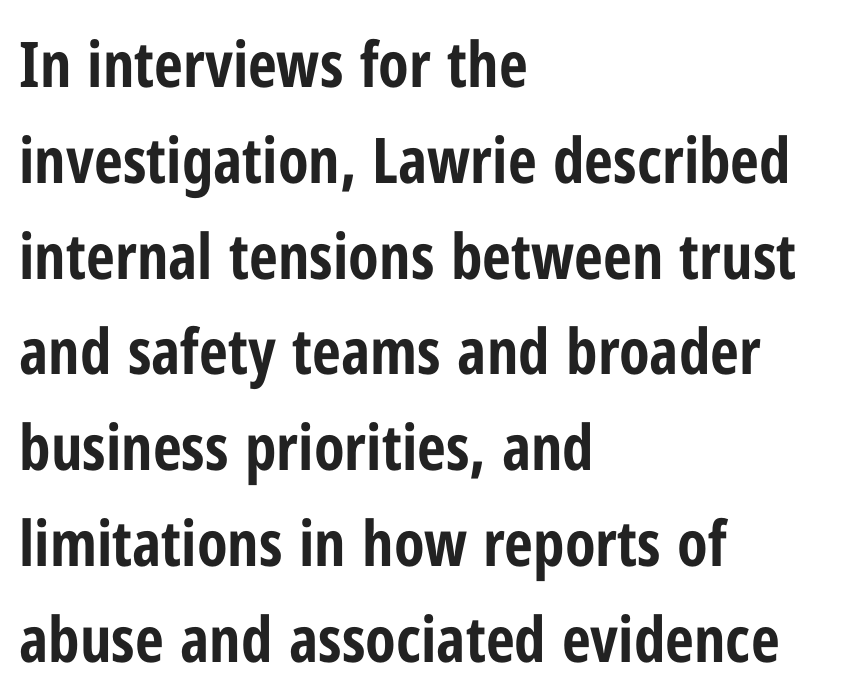
Q: Is the text bold? A: Yes.
Q: Is the text italic (slanted)? A: No, it is upright.
Q: Is the typeface a serif or a sans-serif typeface? A: Sans-serif.
Q: Is the text underlined? A: No.
Q: How is the paragraph aligned? A: Left-aligned.
Q: Is the spacing between letters normal or unusually wide? A: Normal.
Q: Is the spacing between lines tight, normal or loose? A: Normal.
Q: Width (condensed, normal, or wide)? A: Condensed.
Q: Stroke contrast? A: Low.
Q: x-height? A: Medium.
Q: Monospaced? A: No.
